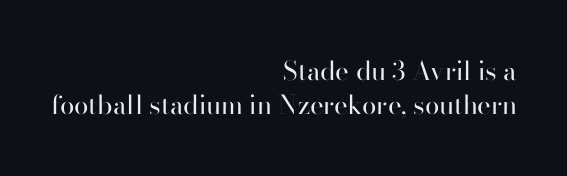
Vertical stems look standard width or narrower in stroke. The block of text has a typical density, with ordinary space between rows. All the whitespace from short lines collects on the left. Is the letter spacing exaggerated? No — it looks like the ordinary default.
